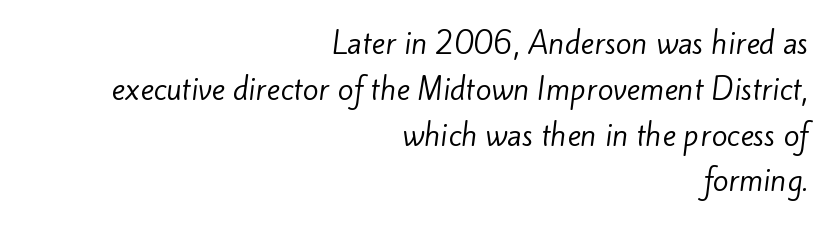
The image shows 29 px regular-weight sans-serif type; set right-aligned, normal line spacing (1.58x), normal letter spacing, not underlined; low stroke contrast and a small x-height.
